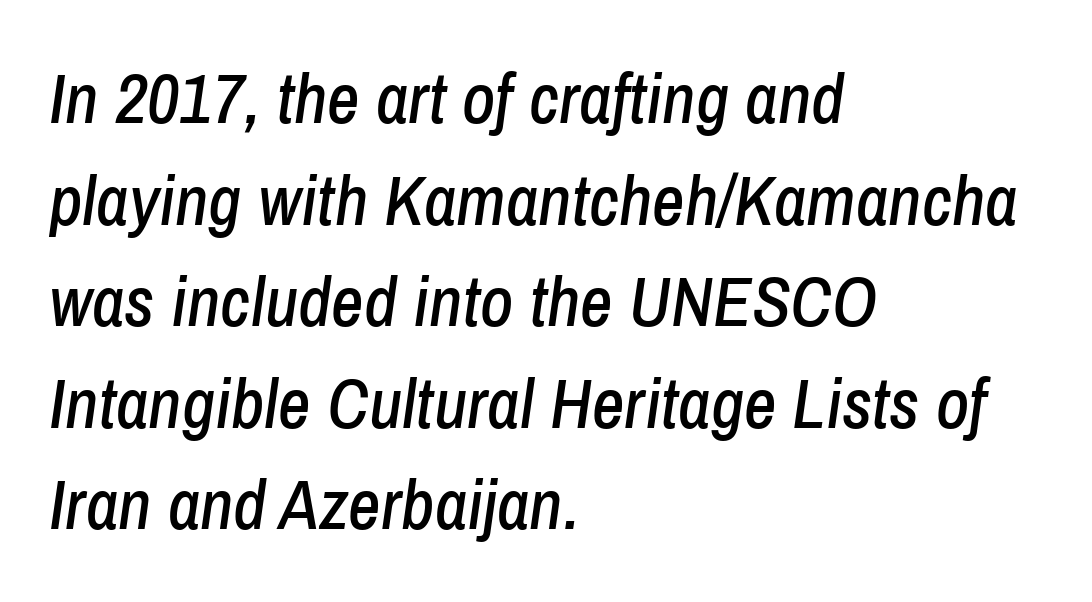
{"italic": "yes", "lean": "right", "slant_degrees": 8, "width": "condensed", "stroke_contrast": "low", "x_height": "medium", "monospaced": "no", "underline": "no", "align": "left", "line_spacing": "normal", "line_spacing_ratio": 1.43, "letter_spacing": "normal", "letter_spacing_em": 0.0, "glyph_px": 71}
